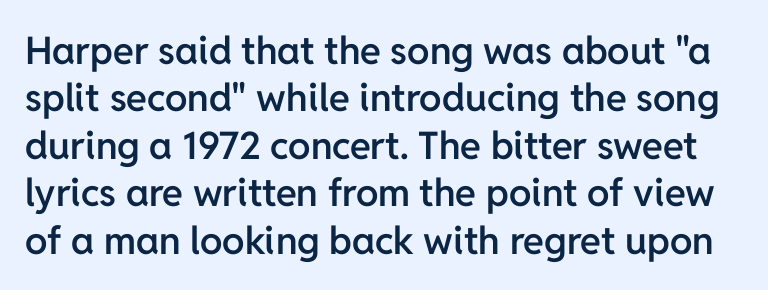
{"serif": "no", "italic": "no", "bold": "semi", "weight": "semibold", "width": "normal", "stroke_contrast": "low", "x_height": "medium", "monospaced": "no", "underline": "no", "line_spacing": "normal", "line_spacing_ratio": 1.25, "letter_spacing": "normal", "letter_spacing_em": 0.0, "glyph_px": 38}
